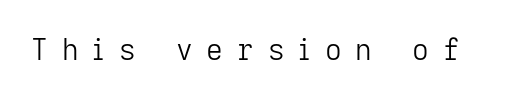
{"serif": "no", "italic": "no", "bold": "no", "weight": "light", "width": "normal", "stroke_contrast": "low", "x_height": "medium", "monospaced": "no", "underline": "no", "letter_spacing": "wide", "letter_spacing_em": 0.48, "glyph_px": 29}
